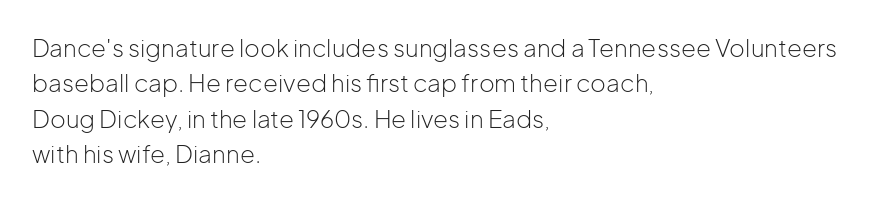
Tracking value appears to be zero — textbook default spacing. Posture: straight, roman, zero tilt. Leftover space on each line is placed entirely after the last word. This is not heavy type; no bold has been used.
